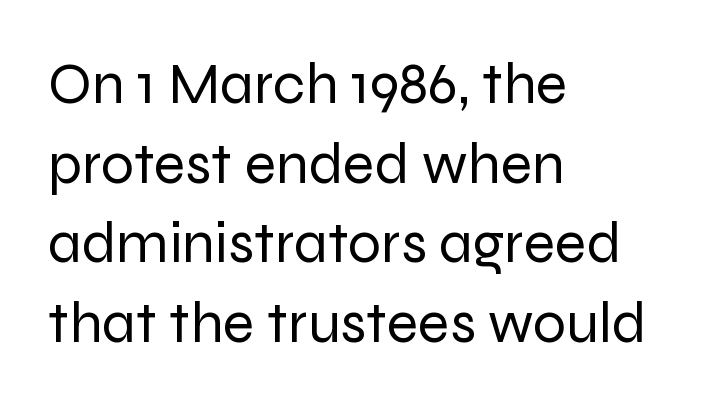
The image shows 59 px regular-weight sans-serif type, upright; set left-aligned, normal line spacing (1.35x), normal letter spacing, not underlined; low stroke contrast and a medium x-height.
